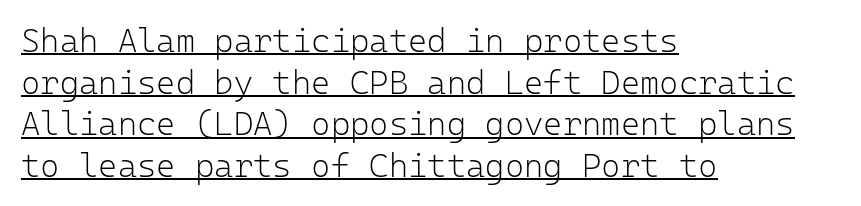
These lines are rendered in a fixed-pitch font. Italic: no, the glyphs are upright roman. Each letter's strokes conclude bluntly, with no projecting serifs. The letters look calm and open, with moderate or lighter stems. Between one letter and the next there's only the usual sliver of space. The compositor pushed each line to the left boundary.
